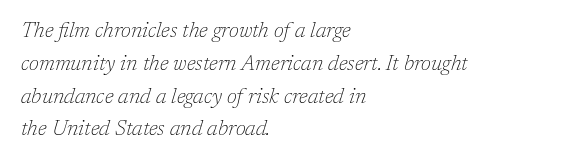
The line texture is even and compact thanks to regular tracking. Does the lettering tilt? It does — this is italic. Glance below the letters and you will spot only blank space. No heavy texture on the line: the type isn't bold. These lines stack with their left ends in a neat column.
